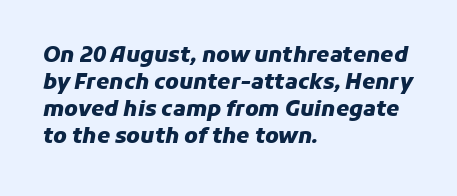
The image shows 21 px bold type, italic (leaning right); set left-aligned, normal line spacing (1.29x), normal letter spacing, not underlined.
